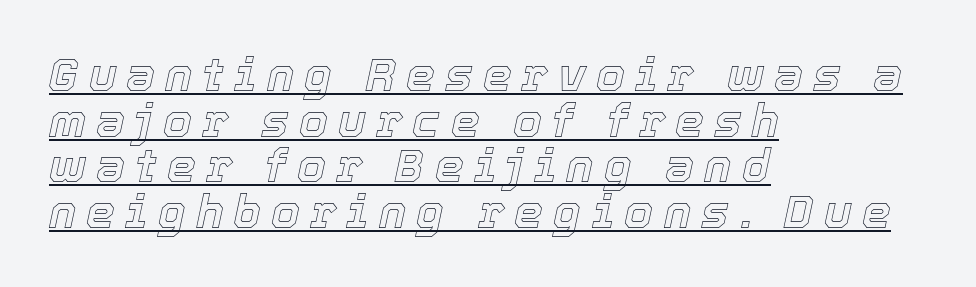
Each new line begins almost immediately beneath the previous one. One-word summary of the alignment: left. A typesetter would call this proportional, since set widths differ per character. This rendering widens character spacing well past its baseline value. The letters are slanted; this is an italic face. Has an underline been added? It has.
